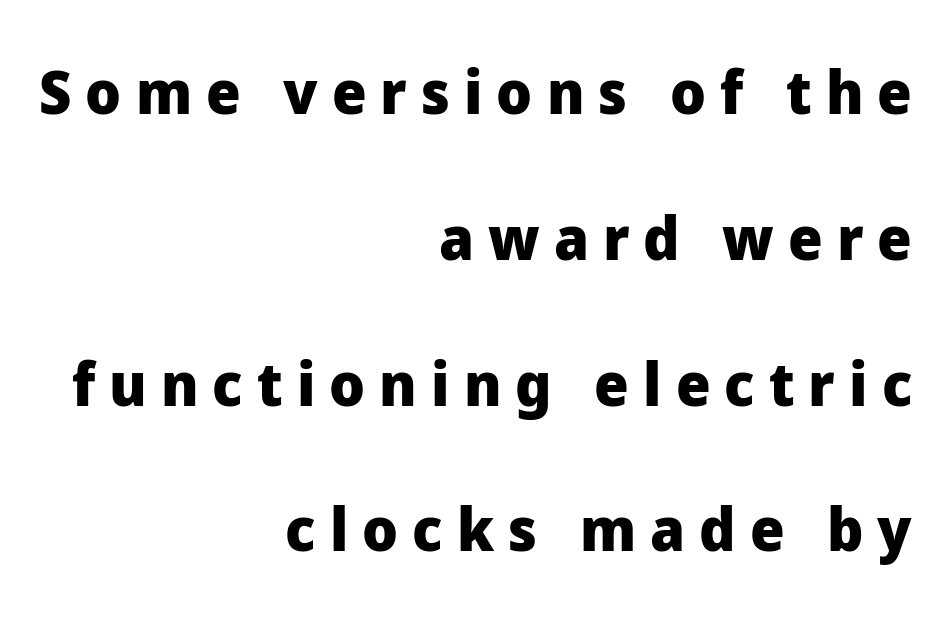
{"serif": "no", "italic": "no", "bold": "yes", "weight": "heavy", "width": "normal", "stroke_contrast": "low", "x_height": "medium", "monospaced": "no", "underline": "no", "align": "right", "line_spacing": "loose", "line_spacing_ratio": 2.39, "letter_spacing": "wide", "letter_spacing_em": 0.23, "glyph_px": 61}
